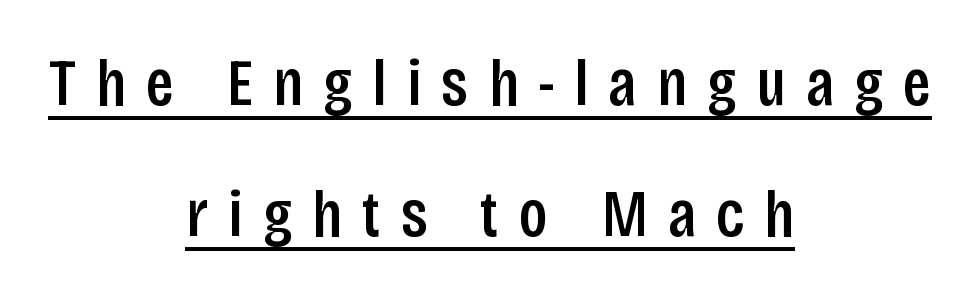
{"serif": "no", "italic": "no", "bold": "semi", "weight": "semibold", "width": "condensed", "stroke_contrast": "low", "x_height": "large", "monospaced": "no", "underline": "yes", "align": "center", "line_spacing": "loose", "line_spacing_ratio": 1.95, "letter_spacing": "wide", "letter_spacing_em": 0.3, "glyph_px": 67}
